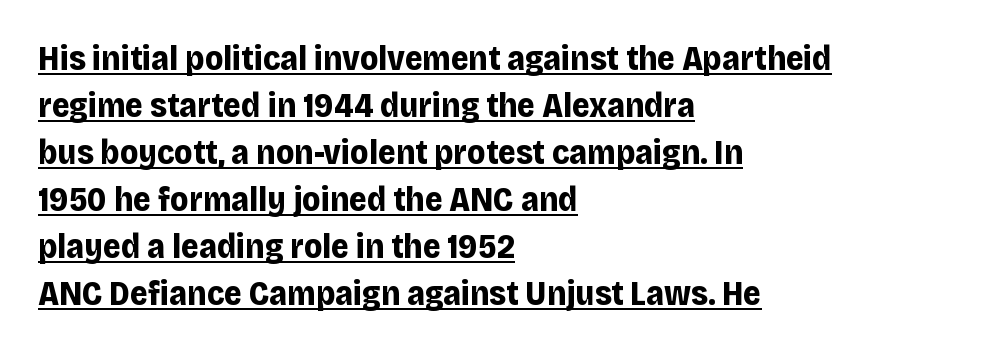
A typesetter would label this face a sans. How heavy is the stroke? Heavy — this is a bold. Which margin do the lines hug? The left one — the right edge is uneven. The face used here is proportionally spaced, like ordinary book or web type. In terms of leading, this rendering sits right in the middle. Standard letterfit; no display-style spreading of the glyphs.
